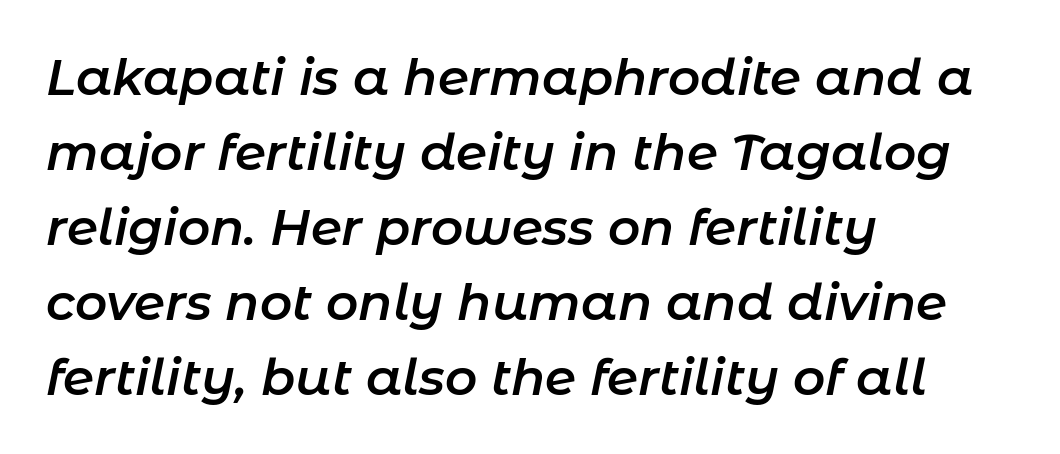
{"italic": "yes", "lean": "right", "slant_degrees": 11, "bold": "semi", "weight": "semibold", "width": "normal", "stroke_contrast": "low", "x_height": "medium", "monospaced": "no", "underline": "no", "align": "left", "line_spacing": "normal", "line_spacing_ratio": 1.5, "letter_spacing": "normal", "letter_spacing_em": 0.0, "glyph_px": 50}
